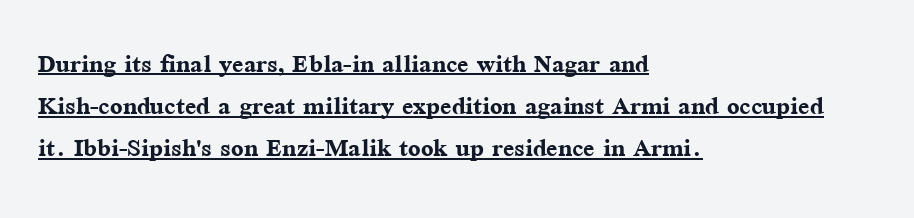
Q: Is the text bold? A: Yes.
Q: Is the text italic (slanted)? A: No, it is upright.
Q: Is the typeface a serif or a sans-serif typeface? A: Serif.
Q: Is the text underlined? A: Yes.
Q: How is the paragraph aligned? A: Left-aligned.
Q: Is the spacing between letters normal or unusually wide? A: Normal.
Q: Is the spacing between lines tight, normal or loose? A: Normal.
Q: Width (condensed, normal, or wide)? A: Normal.
Q: Stroke contrast? A: Medium.
Q: x-height? A: Medium.
Q: Monospaced? A: No.
